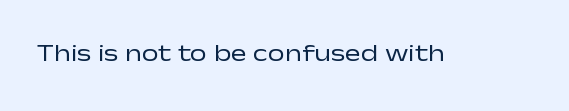
Only glyphs here, with clear space below each row. Notice how the stems are strictly vertical — no italics here. Between one letter and the next there's only the usual sliver of space. Is this a heavy cut? Hardly; it is regular or lighter.
